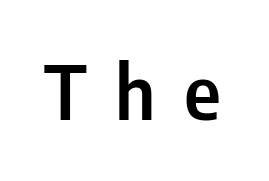
Q: Is the text italic (slanted)? A: No, it is upright.
Q: Is the typeface a serif or a sans-serif typeface? A: Sans-serif.
Q: Is the text underlined? A: No.
Q: Is the spacing between letters normal or unusually wide? A: Unusually wide.
Q: Width (condensed, normal, or wide)? A: Condensed.
Q: Stroke contrast? A: Low.
Q: x-height? A: Medium.
Q: Monospaced? A: No.
